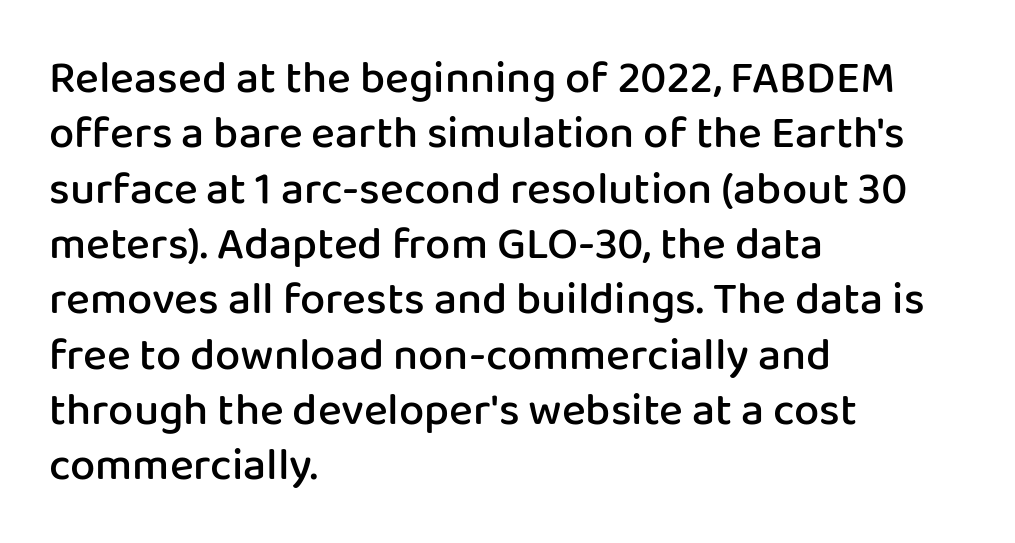
{"serif": "no", "italic": "no", "bold": "semi", "weight": "semibold", "width": "normal", "stroke_contrast": "low", "x_height": "medium", "monospaced": "no", "underline": "no", "align": "left", "line_spacing_ratio": 1.23, "letter_spacing": "normal", "letter_spacing_em": 0.0, "glyph_px": 45}
